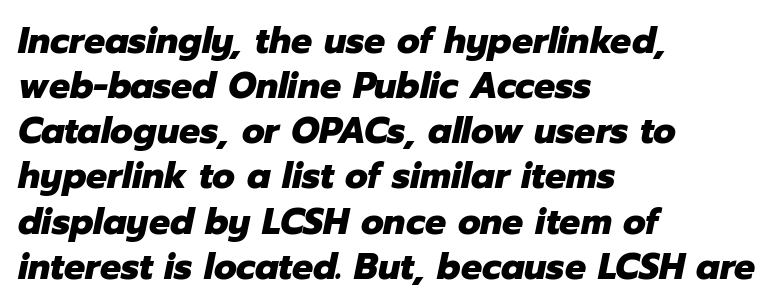
{"italic": "yes", "lean": "right", "slant_degrees": 12, "bold": "yes", "weight": "heavy", "width": "normal", "stroke_contrast": "low", "x_height": "medium", "monospaced": "no", "underline": "no", "align": "left", "line_spacing_ratio": 1.22, "letter_spacing": "normal", "letter_spacing_em": 0.0, "glyph_px": 37}
